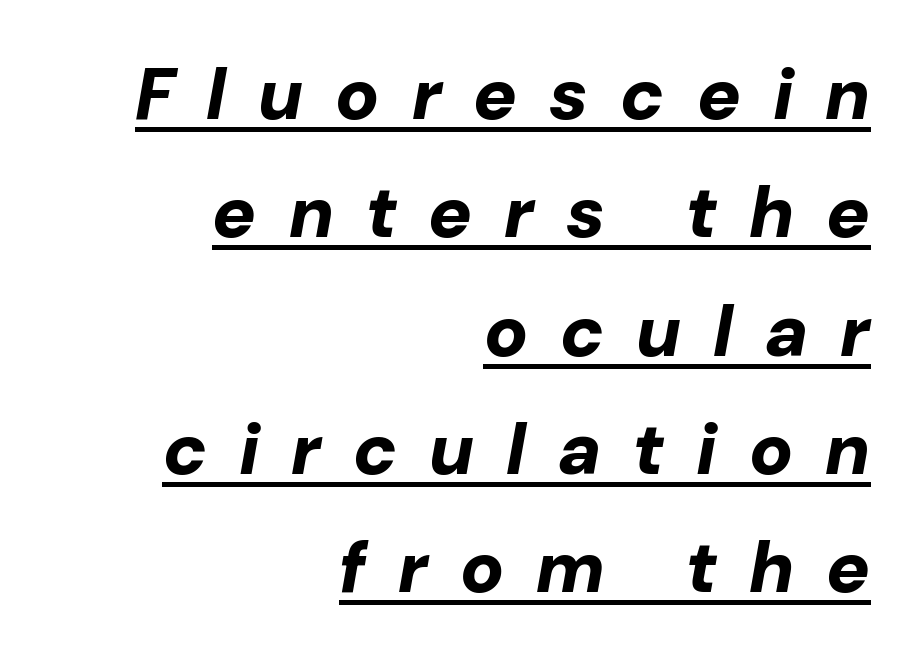
The image shows 73 px bold type, italic (leaning right); set right-aligned, normal line spacing (1.62x), unusually wide letter spacing (+0.44 em), underlined; low stroke contrast and a medium x-height.
